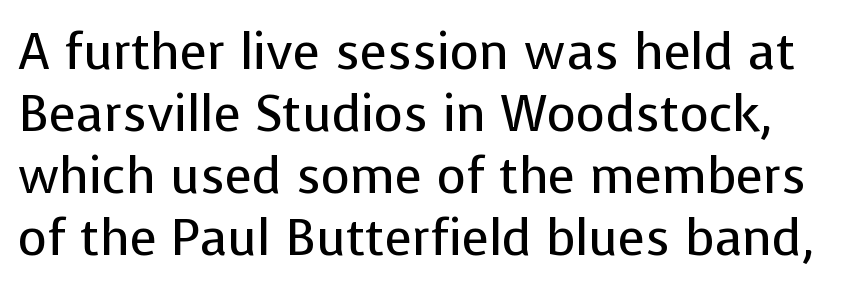
{"serif": "no", "italic": "no", "bold": "no", "weight": "regular", "width": "normal", "stroke_contrast": "low", "x_height": "medium", "monospaced": "no", "underline": "no", "line_spacing_ratio": 1.24, "letter_spacing": "normal", "letter_spacing_em": 0.0, "glyph_px": 50}
